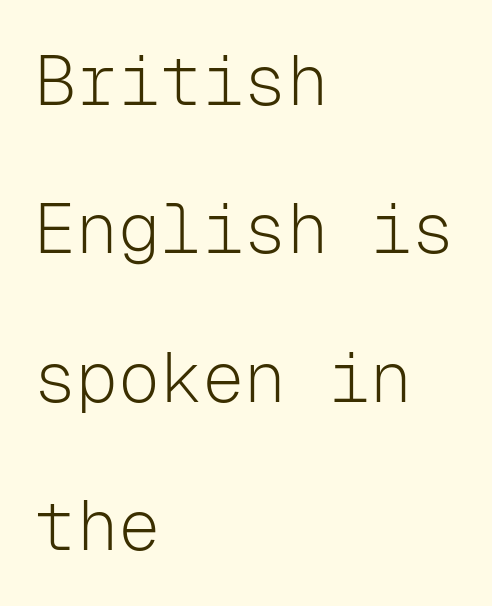
The font's upright variant was chosen for this text. No letter is thick-stroked: the sample isn't bold. The lines are quadded left. The face used here is monospaced, like something from a code editor.
